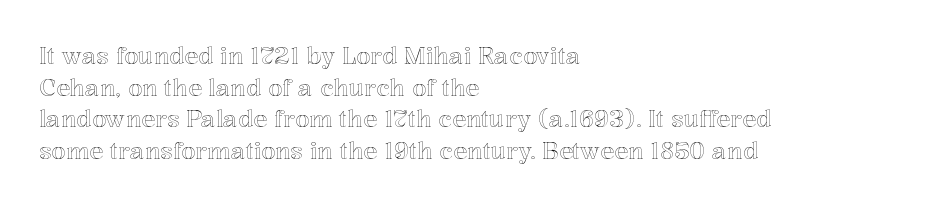
The tracking reads as untouched default to a designer's eye. These lines were composed using upright roman letters. A clean baseline with only descenders dipping below it. The designer left line spacing at the default. The lines are quadded left.
